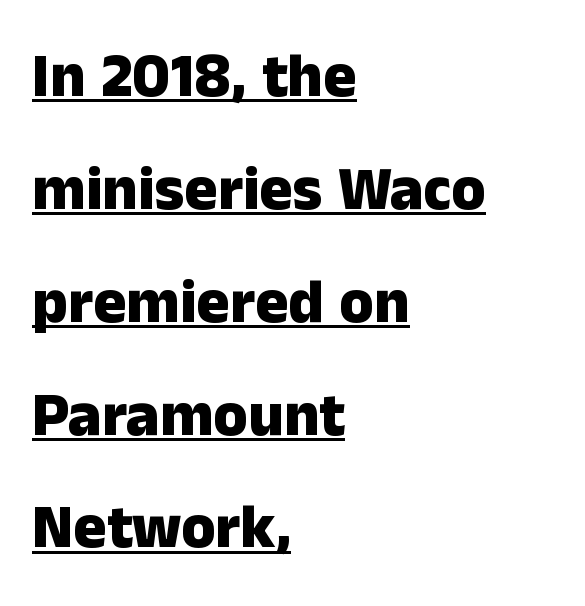
The image shows 62 px heavy sans-serif type, upright; set left-aligned, line spacing 1.82x, normal letter spacing, underlined; low stroke contrast and a medium x-height.
